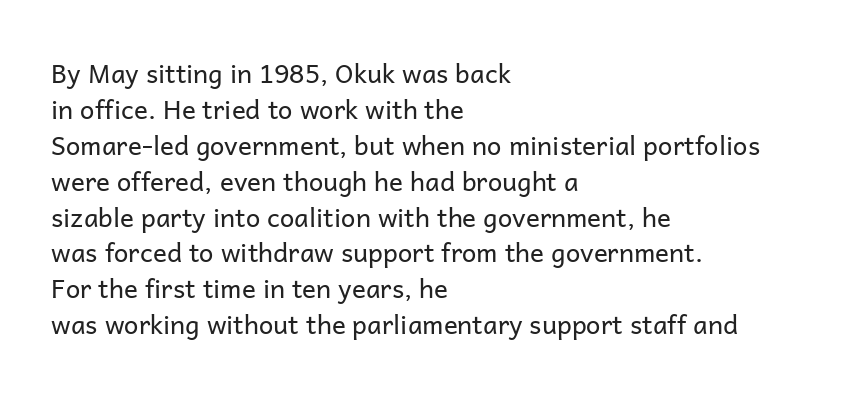
The characters are drawn with everyday or finer stroke widths. Line beginnings align vertically; line endings do not. Rule under the text: the space is simply empty. Words appear dense and cohesive because spacing is normal. Whoever set this chose a conventional vertical rhythm. Rendered with straight, roman letterforms.
